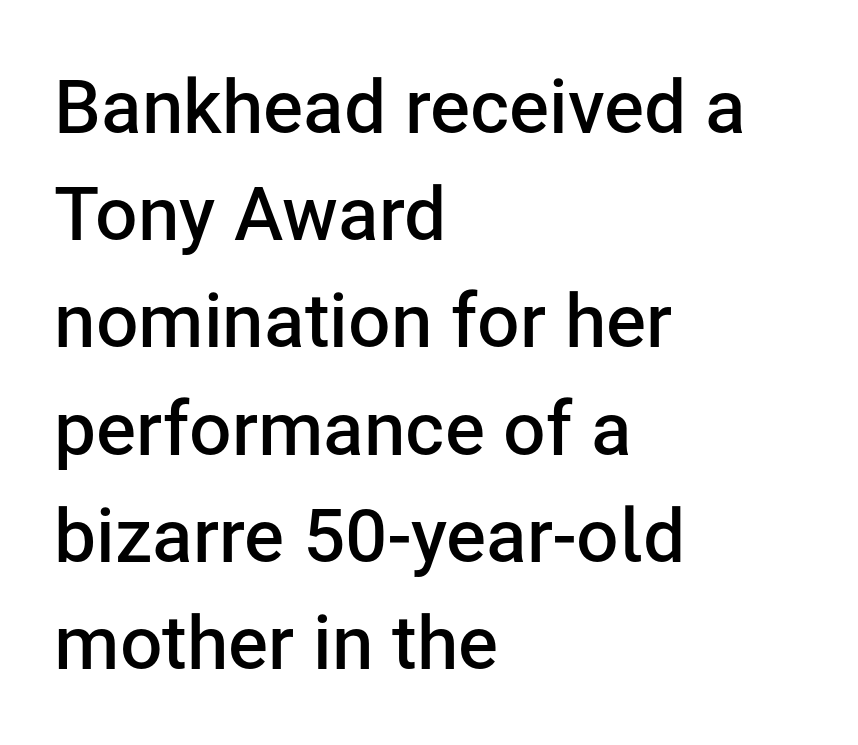
The area under the type is left untouched. Style check: upright. A student would call this left alignment; a typographer would say flush left, rag right. The letterforms sit shoulder to shoulder at normal distance.
